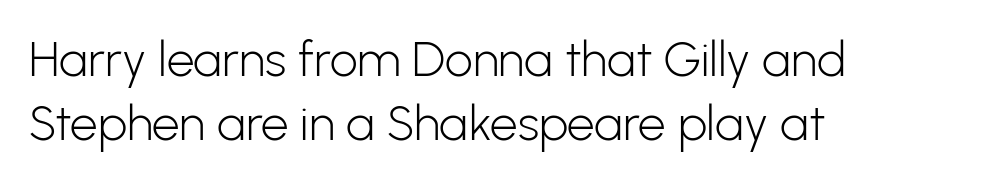
The image shows 49 px light sans-serif type, upright; set left-aligned, normal line spacing (1.31x), normal letter spacing, not underlined; low stroke contrast and a medium x-height.
